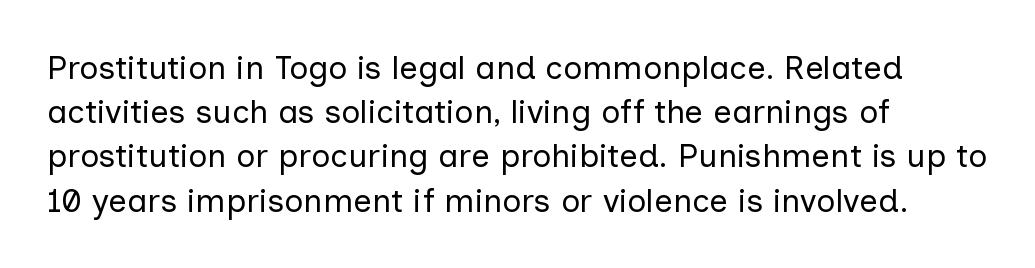
The lettering holds an erect, upright posture throughout. To sum up the face: it is a sans, with no serifs. The strokes carry an ordinary text weight at most. Clear beneath every line of the passage. Vertically, the passage feels balanced, rows spaced as you'd expect.
